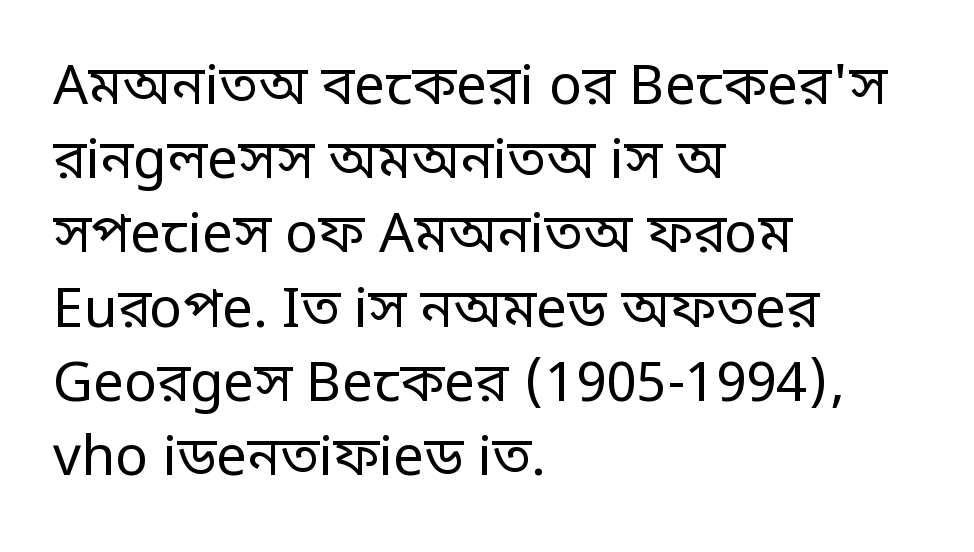
The image shows 55 px regular-weight, condensed sans-serif type, upright; set left-aligned, normal line spacing (1.35x), normal letter spacing, not underlined; low stroke contrast.
